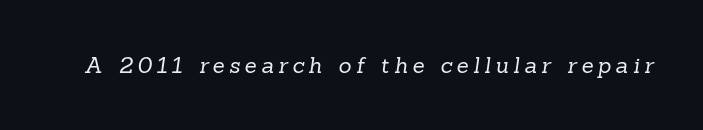
{"bold": "no", "underline": "no", "letter_spacing": "wide", "letter_spacing_em": 0.21, "glyph_px": 22}
